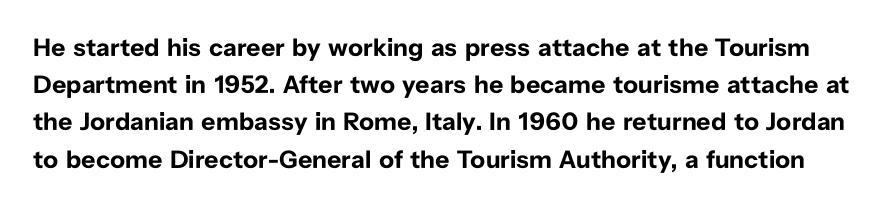
The image shows 25 px bold type, upright; set normal line spacing (1.49x), normal letter spacing, not underlined.
